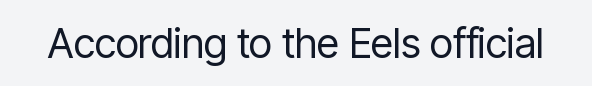
The image shows 41 px regular-weight, condensed sans-serif type, upright; set normal letter spacing, not underlined; low stroke contrast and a medium x-height.
